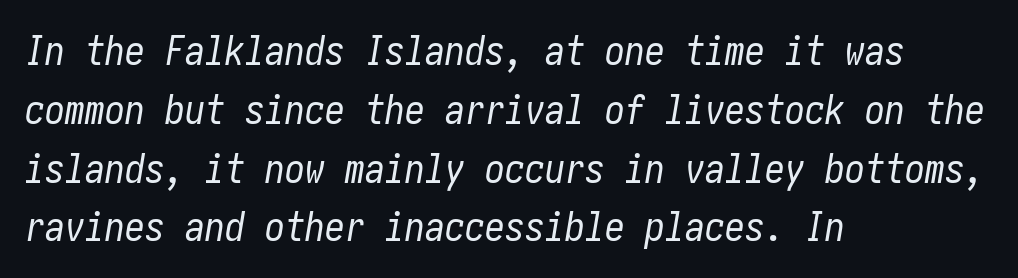
The image shows 40 px regular-weight, condensed type, italic (leaning right); set left-aligned, normal line spacing (1.47x), normal letter spacing, not underlined; low stroke contrast and a medium x-height.
